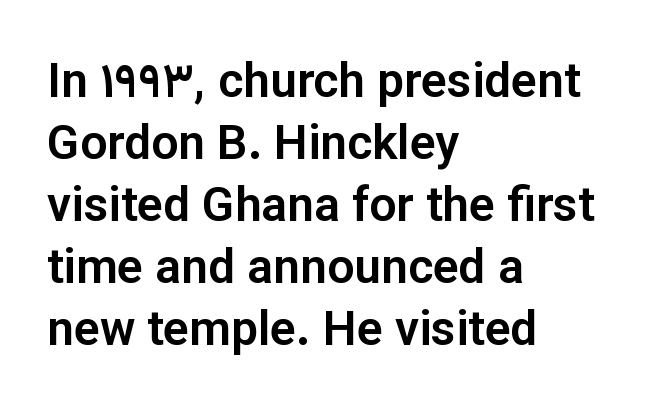
Q: Is the text italic (slanted)? A: No, it is upright.
Q: Is the typeface a serif or a sans-serif typeface? A: Sans-serif.
Q: Is the text underlined? A: No.
Q: How is the paragraph aligned? A: Left-aligned.
Q: Is the spacing between letters normal or unusually wide? A: Normal.
Q: Is the spacing between lines tight, normal or loose? A: Normal.
Q: Width (condensed, normal, or wide)? A: Normal.
Q: Stroke contrast? A: Low.
Q: x-height? A: Medium.
Q: Monospaced? A: No.
